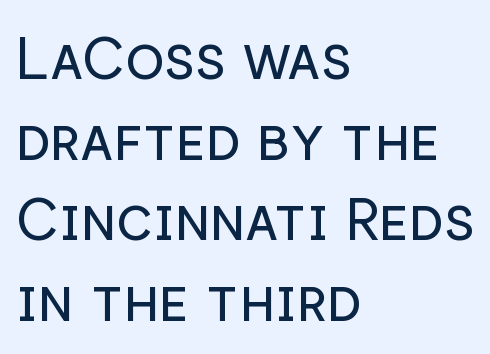
Q: Is the text bold? A: No.
Q: Is the text italic (slanted)? A: No, it is upright.
Q: Is the typeface a serif or a sans-serif typeface? A: Sans-serif.
Q: Is the text underlined? A: No.
Q: How is the paragraph aligned? A: Left-aligned.
Q: Is the spacing between letters normal or unusually wide? A: Normal.
Q: Is the spacing between lines tight, normal or loose? A: Normal.
Q: Width (condensed, normal, or wide)? A: Normal.
Q: Stroke contrast? A: Low.
Q: x-height? A: Medium.
Q: Monospaced? A: No.
